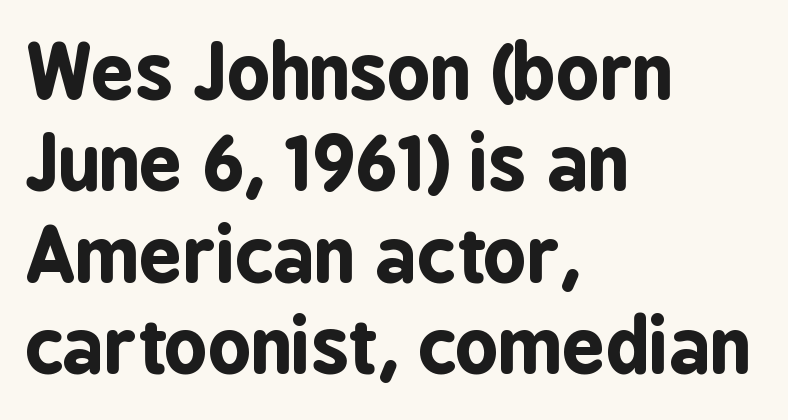
The image shows 75 px bold, condensed sans-serif type, upright; set left-aligned, line spacing 1.22x, normal letter spacing, not underlined; low stroke contrast and a medium x-height.
